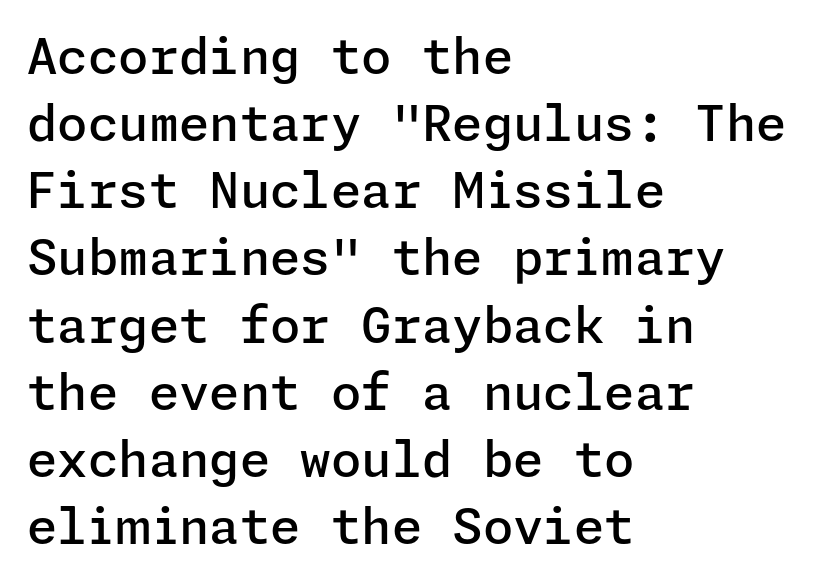
The baseline area is clear. A normal amount of white space separates one row of letters from the next. This is the regular roman posture of the typeface. Short and long lines alike share a common starting point at left. Unlike a traditional serif, this face leaves its strokes unadorned.
